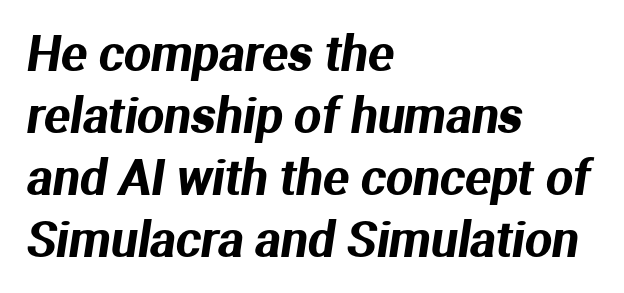
Q: Is the typeface a serif or a sans-serif typeface? A: Sans-serif.
Q: Is the text underlined? A: No.
Q: How is the paragraph aligned? A: Left-aligned.
Q: Is the spacing between letters normal or unusually wide? A: Normal.
Q: Is the spacing between lines tight, normal or loose? A: Normal.
Q: Width (condensed, normal, or wide)? A: Normal.
Q: Stroke contrast? A: Medium.
Q: x-height? A: Medium.
Q: Monospaced? A: No.
